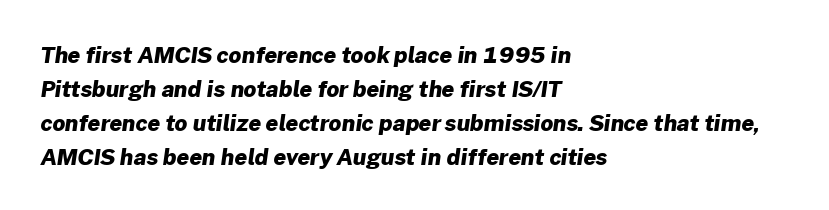
The image shows 22 px bold type; set left-aligned, normal line spacing (1.54x), normal letter spacing, not underlined.
